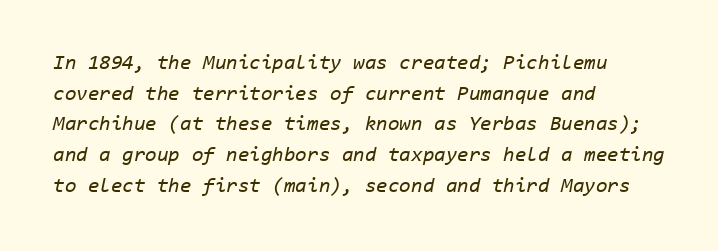
{"italic": "yes", "lean": "right", "slant_degrees": 11, "bold": "no", "underline": "no", "align": "left", "line_spacing": "normal", "line_spacing_ratio": 1.46, "letter_spacing": "normal", "letter_spacing_em": 0.0, "glyph_px": 21}
